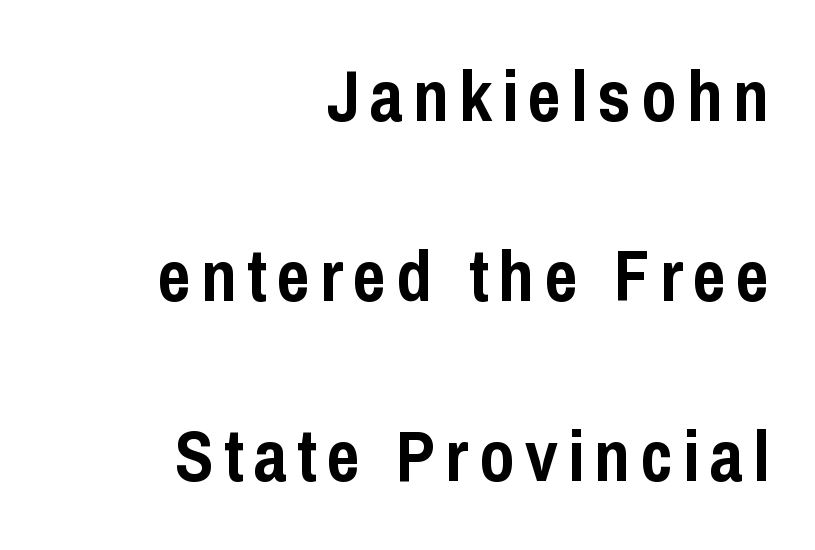
Q: Is the text bold? A: Yes.
Q: Is the text italic (slanted)? A: No, it is upright.
Q: Is the typeface a serif or a sans-serif typeface? A: Sans-serif.
Q: Is the text underlined? A: No.
Q: How is the paragraph aligned? A: Right-aligned.
Q: Is the spacing between lines tight, normal or loose? A: Loose.
Q: Width (condensed, normal, or wide)? A: Condensed.
Q: Stroke contrast? A: Low.
Q: x-height? A: Medium.
Q: Monospaced? A: No.
